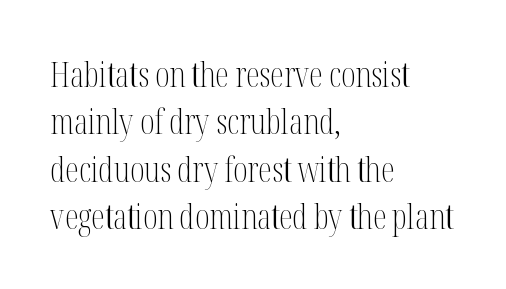
The image shows 34 px light, condensed serif type, upright; set left-aligned, normal line spacing (1.39x), normal letter spacing, not underlined; medium stroke contrast and a medium x-height.
